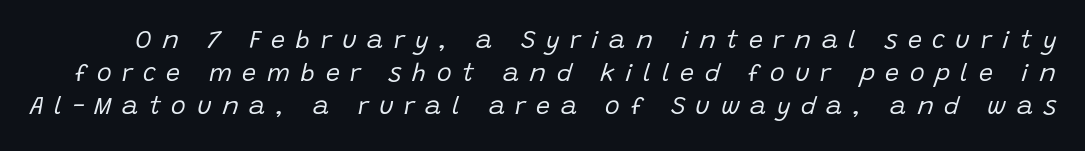
The image shows 25 px text type, italic (leaning right); set normal line spacing (1.33x), unusually wide letter spacing (+0.42 em), not underlined.
